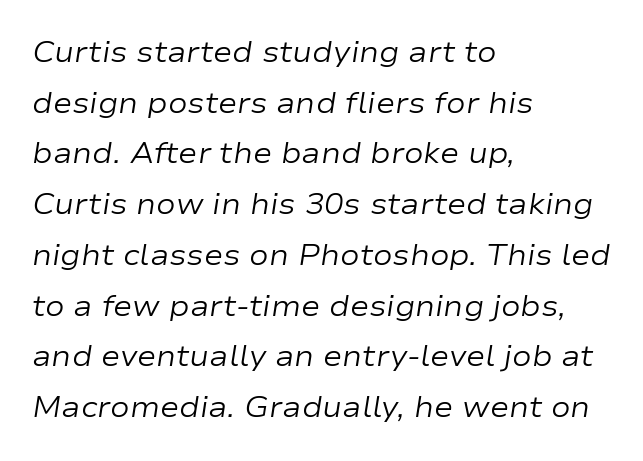
Q: Is the text bold? A: No.
Q: Is the text italic (slanted)? A: Yes, it leans right by about 9 degrees.
Q: Is the text underlined? A: No.
Q: How is the paragraph aligned? A: Left-aligned.
Q: Is the spacing between letters normal or unusually wide? A: Normal.
Q: Width (condensed, normal, or wide)? A: Wide.
Q: Stroke contrast? A: Low.
Q: x-height? A: Medium.
Q: Monospaced? A: No.
